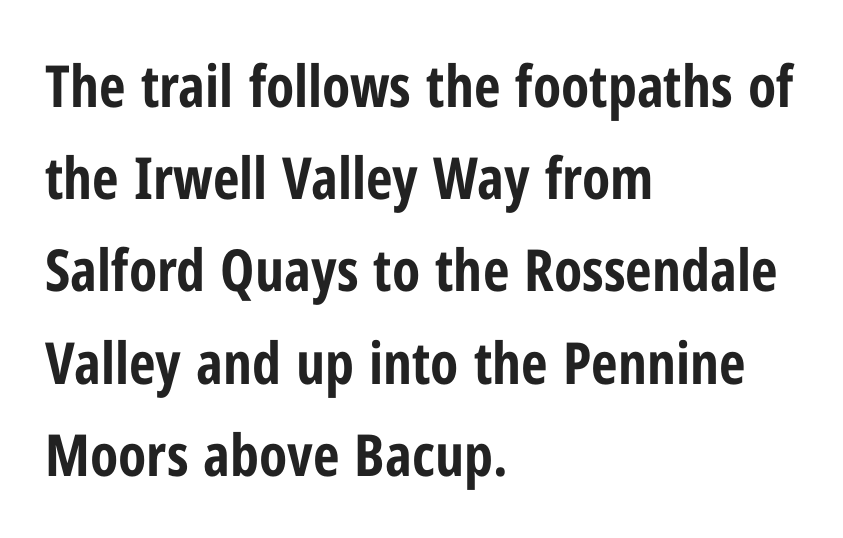
The image shows 58 px bold, condensed sans-serif type, upright; set left-aligned, normal line spacing (1.59x), normal letter spacing, not underlined; low stroke contrast and a medium x-height.
